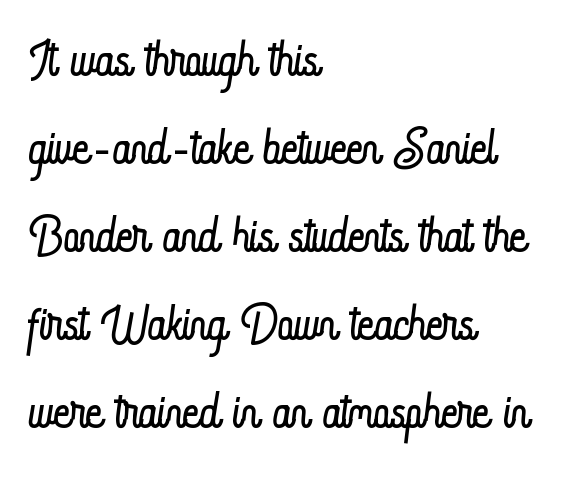
The image shows 71 px light, condensed type; set left-aligned, line spacing 1.24x, normal letter spacing, not underlined; low stroke contrast and a small x-height.
